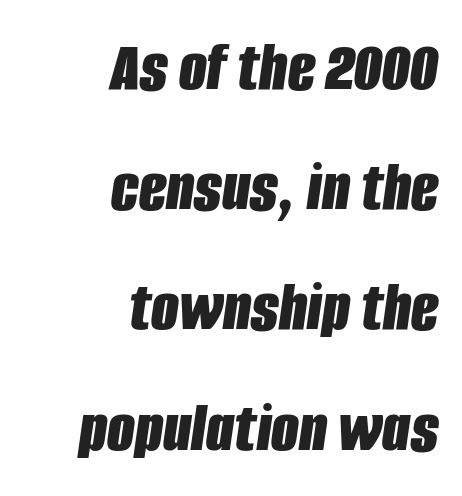
The image shows 72 px bold, condensed type, italic (leaning right); set right-aligned, normal line spacing (1.67x), normal letter spacing, not underlined; low stroke contrast and a large x-height.
